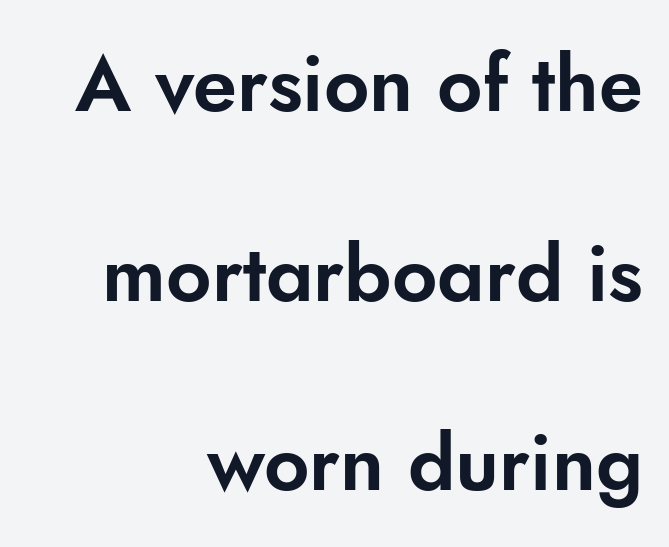
These lines keep a tight, regular rhythm from letter to letter. Is there much room between lines? Yes — plenty of vertical air separates them. A sans-serif font was chosen for this passage. This rendering uses right alignment, leaving the left contour irregular. Do the letters lean? They stand straight.
